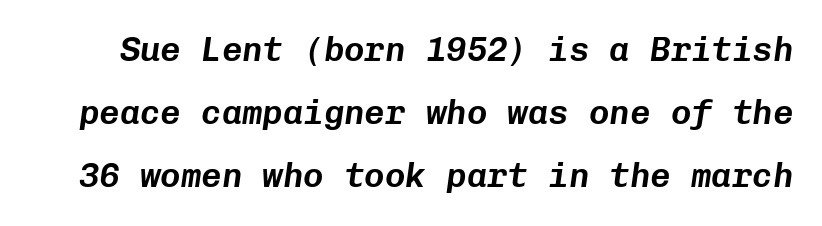
Q: Is the text italic (slanted)? A: Yes, it leans right by about 8 degrees.
Q: Is the text underlined? A: No.
Q: Is the spacing between letters normal or unusually wide? A: Normal.
Q: Width (condensed, normal, or wide)? A: Normal.
Q: Stroke contrast? A: Low.
Q: x-height? A: Medium.
Q: Monospaced? A: Yes.
